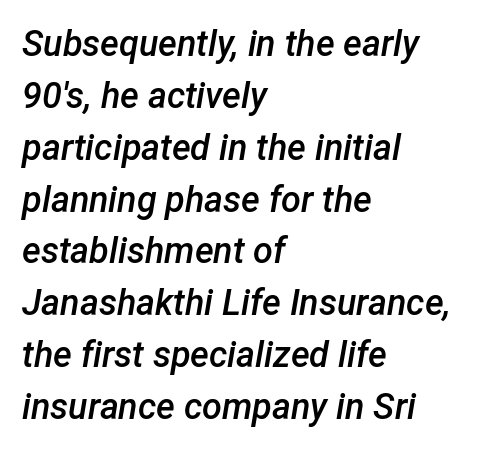
The image shows 36 px semibold type, italic (leaning right); set left-aligned, normal line spacing (1.44x), normal letter spacing, not underlined; low stroke contrast and a medium x-height.
